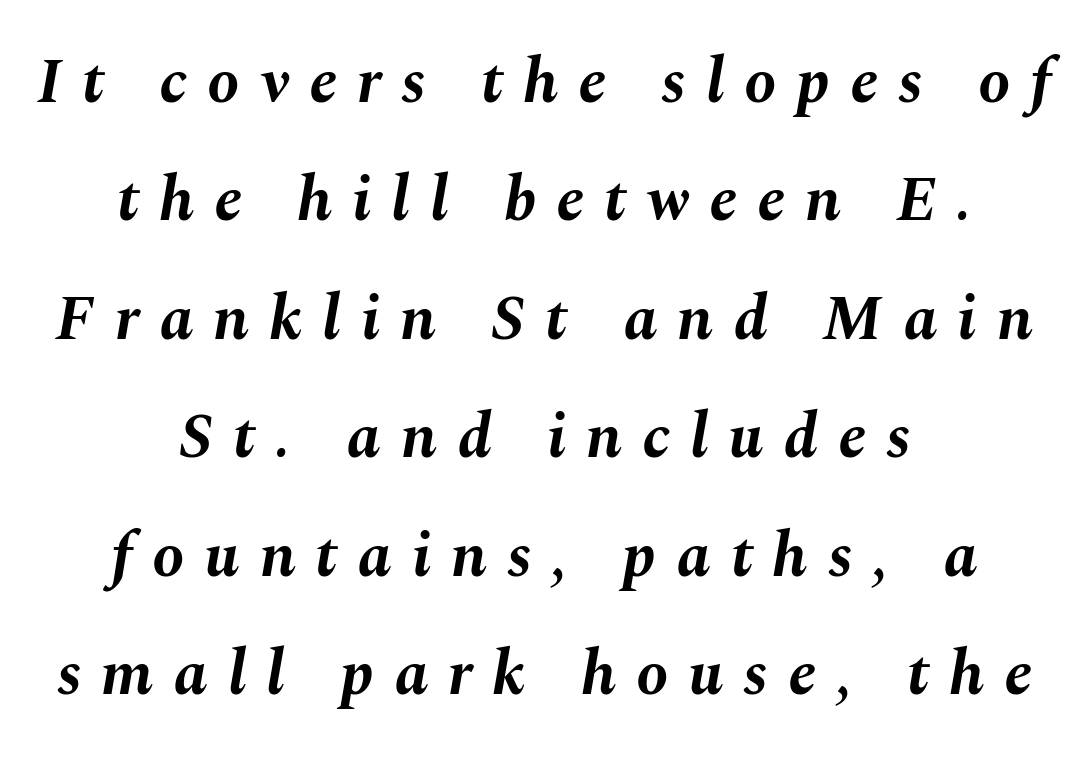
The image shows 64 px bold type, italic (leaning right); set centered, line spacing 1.85x, unusually wide letter spacing (+0.31 em), not underlined; medium stroke contrast and a medium x-height.
